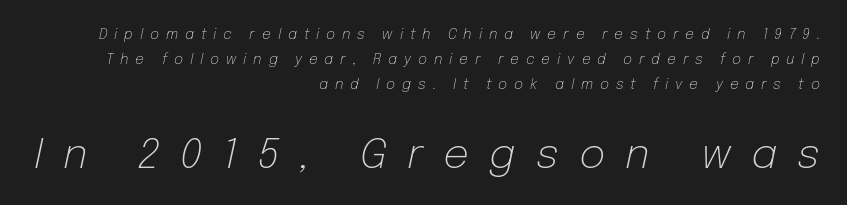
Q: Is the text bold? A: No.
Q: Is the text italic (slanted)? A: Yes, it leans right by about 12 degrees.
Q: Is the text underlined? A: No.
Q: How is the paragraph aligned? A: Right-aligned.
Q: Is the spacing between letters normal or unusually wide? A: Unusually wide.
Q: Which block of text is set in a larger size, the first (top) or the second (bottom)? A: The second (bottom) one.
Q: Width (condensed, normal, or wide)? A: Normal.
Q: Stroke contrast? A: Low.
Q: x-height? A: Medium.
Q: Monospaced? A: No.
